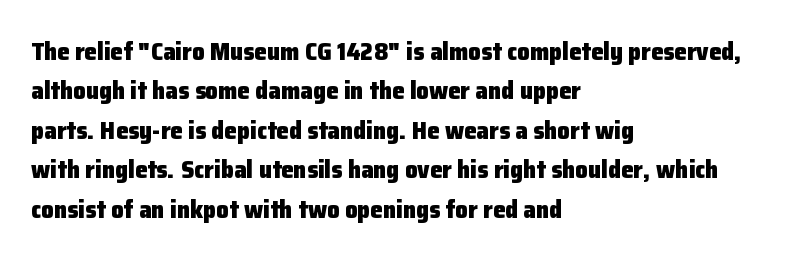
{"italic": "no", "bold": "yes", "underline": "no", "align": "left", "line_spacing": "normal", "line_spacing_ratio": 1.58, "letter_spacing": "normal", "letter_spacing_em": 0.0, "glyph_px": 25}
